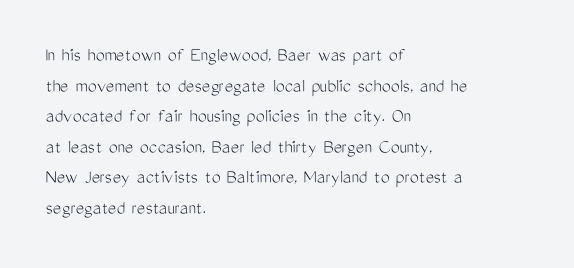
The image shows 20 px text type, upright; set left-aligned, normal line spacing (1.53x), normal letter spacing, not underlined.
